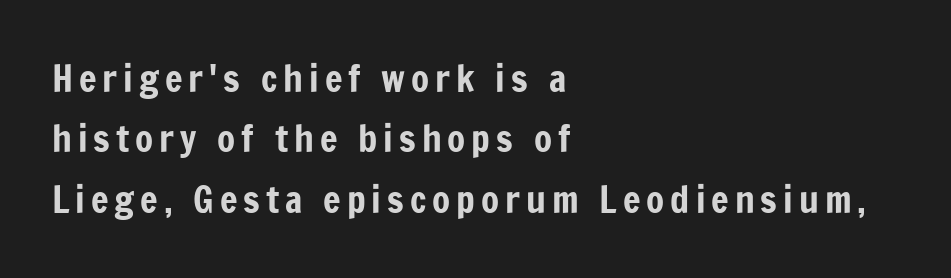
Q: Is the text italic (slanted)? A: No, it is upright.
Q: Is the typeface a serif or a sans-serif typeface? A: Sans-serif.
Q: Is the text underlined? A: No.
Q: How is the paragraph aligned? A: Left-aligned.
Q: Is the spacing between lines tight, normal or loose? A: Normal.
Q: Width (condensed, normal, or wide)? A: Condensed.
Q: Stroke contrast? A: Low.
Q: x-height? A: Medium.
Q: Monospaced? A: No.
